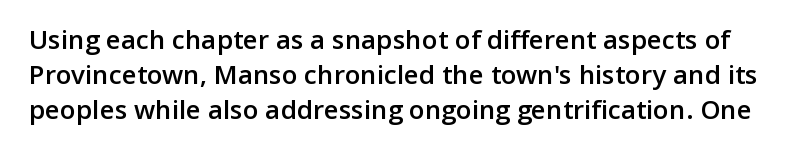
The axis of the letterforms is exactly vertical. These lines carry some extra weight — a demibold, not a full bold. The area under the type is left untouched. Characters follow at the spacing the type designer built in. The rows are spaced the way most documents space them.
